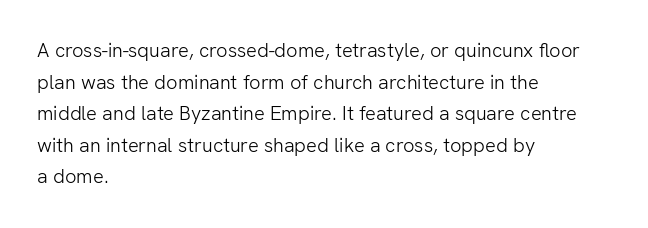
The image shows 20 px text type, upright; set left-aligned, normal line spacing (1.58x), normal letter spacing, not underlined.
